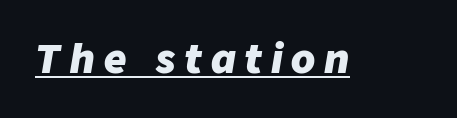
Q: Is the text bold? A: Yes.
Q: Is the text italic (slanted)? A: Yes, it leans right by about 9 degrees.
Q: Is the text underlined? A: Yes.
Q: Is the spacing between letters normal or unusually wide? A: Unusually wide.
Q: Width (condensed, normal, or wide)? A: Normal.
Q: Stroke contrast? A: Low.
Q: x-height? A: Medium.
Q: Monospaced? A: No.
